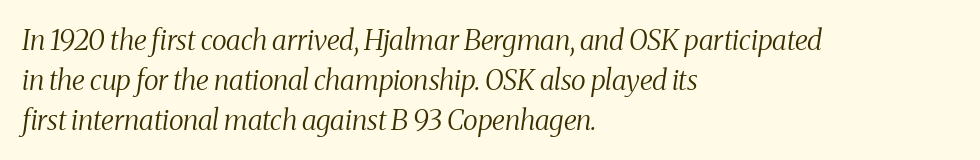
{"serif": "yes", "italic": "yes", "lean": "right", "slant_degrees": 8, "bold": "no", "weight": "regular", "width": "condensed", "stroke_contrast": "medium", "x_height": "medium", "monospaced": "no", "underline": "no", "align": "left", "line_spacing": "normal", "line_spacing_ratio": 1.42, "letter_spacing": "normal", "letter_spacing_em": 0.0, "glyph_px": 28}
